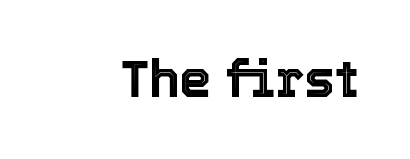
The image shows 51 px text type, upright; set normal letter spacing, not underlined; a medium x-height.
